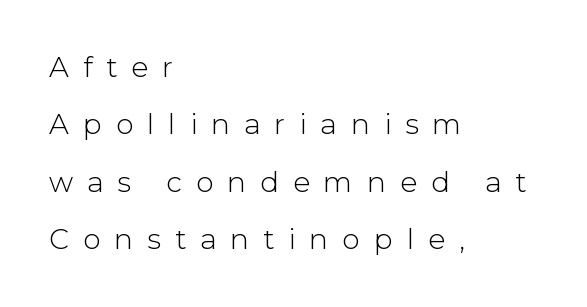
Quick note: not italic, upright. The rendering anchors every line to the left-hand side. The face used here is proportionally spaced, like ordinary book or web type. The strokes are not fattened; the text isn't bold.
